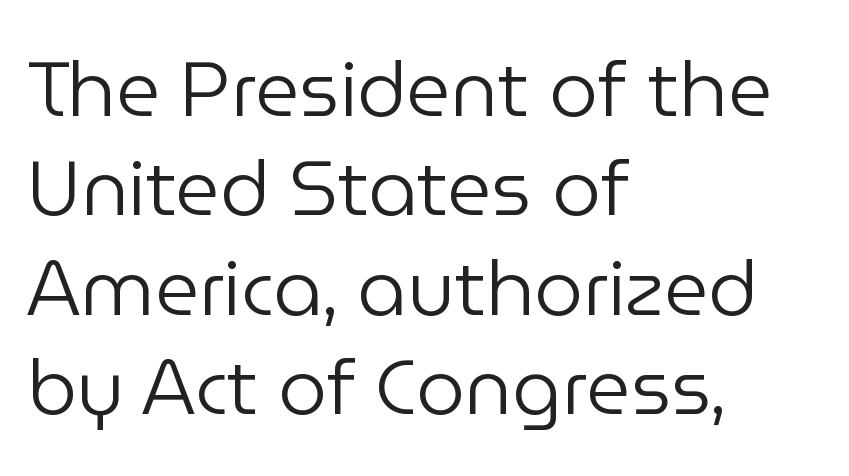
Reading down the column, the eye jumps a familiar distance to each next line. Weight: not bold — regular or lighter. You can tell it's not italic because the verticals are truly vertical. Quick note: underline off.
